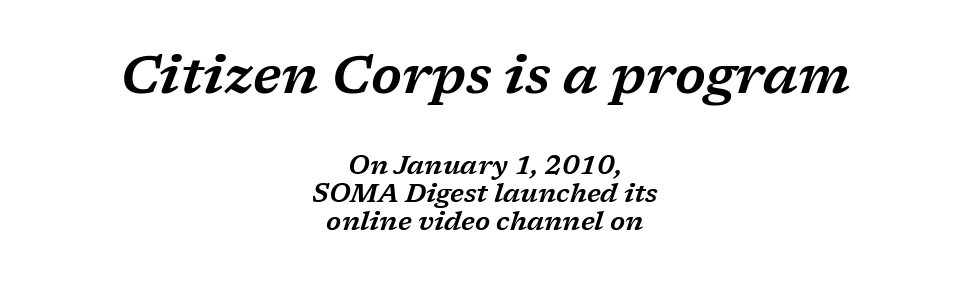
{"serif": "yes", "italic": "yes", "lean": "right", "slant_degrees": 17, "width": "wide", "stroke_contrast": "low", "x_height": "medium", "monospaced": "no", "underline": "no", "align": "center", "line_spacing": "tight", "line_spacing_ratio": 1.08, "letter_spacing": "normal", "letter_spacing_em": 0.0, "larger_block": "first", "size_ratio": 2.04, "glyph_px": 53}
